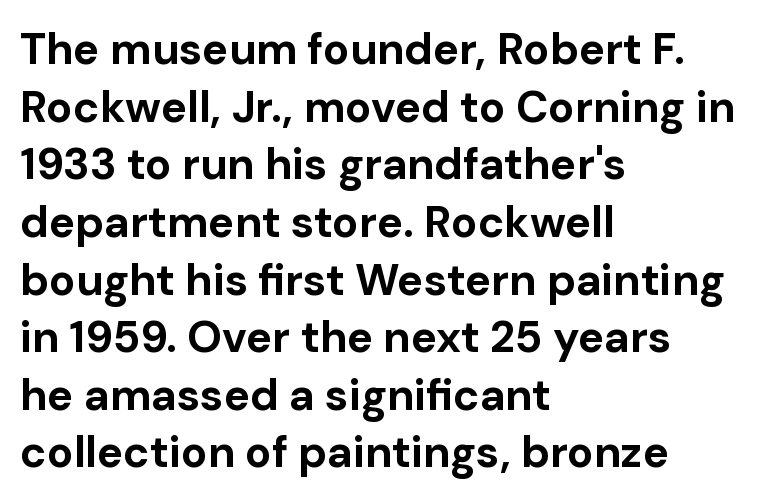
{"serif": "no", "italic": "no", "bold": "yes", "weight": "bold", "width": "normal", "stroke_contrast": "low", "x_height": "medium", "monospaced": "no", "underline": "no", "align": "left", "line_spacing": "normal", "line_spacing_ratio": 1.31, "letter_spacing": "normal", "letter_spacing_em": 0.0, "glyph_px": 44}
